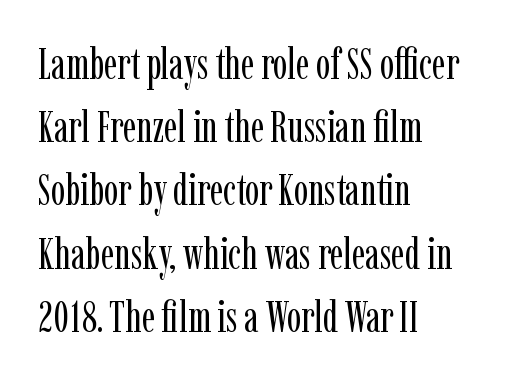
{"serif": "yes", "italic": "no", "bold": "no", "weight": "regular", "width": "condensed", "stroke_contrast": "low", "x_height": "medium", "monospaced": "no", "underline": "no", "align": "left", "line_spacing": "normal", "line_spacing_ratio": 1.47, "letter_spacing": "normal", "letter_spacing_em": 0.0, "glyph_px": 43}
